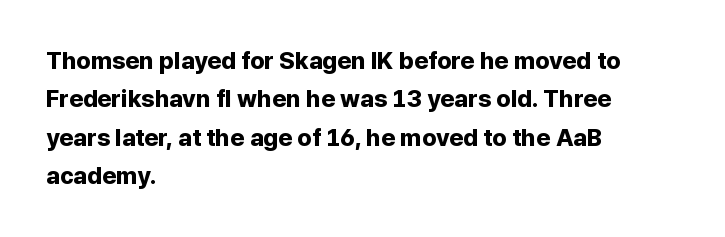
Check the space under the baseline: it is left empty. A classic flush-left, rag-right setting is used for this passage. These lines sit exactly where default settings would place them. Students, note that the glyphs here touch the page at normal intervals. The type sits square on the baseline with zero lean.
